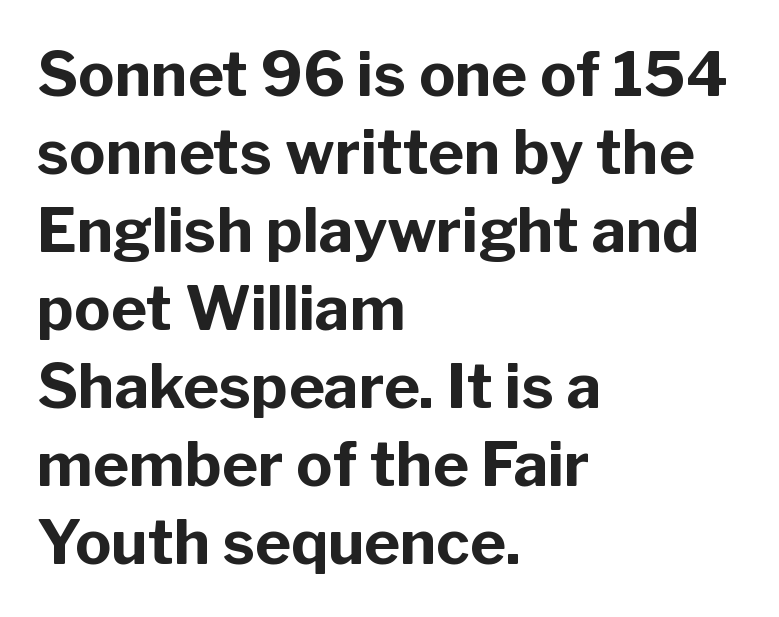
{"serif": "no", "italic": "no", "bold": "yes", "weight": "bold", "width": "normal", "stroke_contrast": "low", "x_height": "medium", "monospaced": "no", "underline": "no", "align": "left", "line_spacing": "normal", "line_spacing_ratio": 1.28, "letter_spacing": "normal", "letter_spacing_em": 0.0, "glyph_px": 61}
